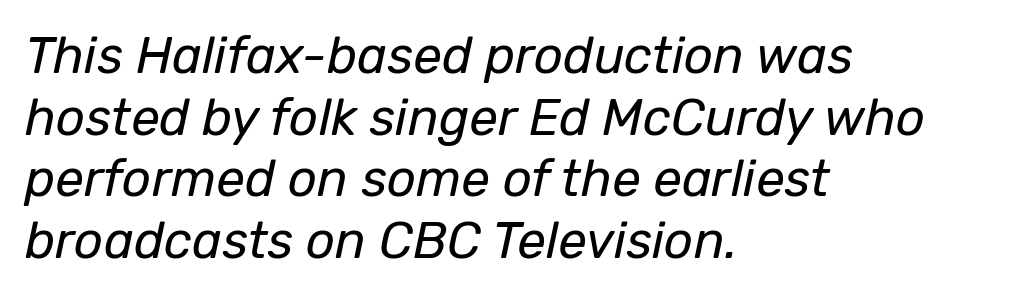
Rendered with sloped, italic letterforms. The type is set solid horizontally, with unmodified tracking. Here the designer chose a conventional face with non-uniform glyph widths. Where is the straight margin? On the left. Plain, unruled lines of type.
